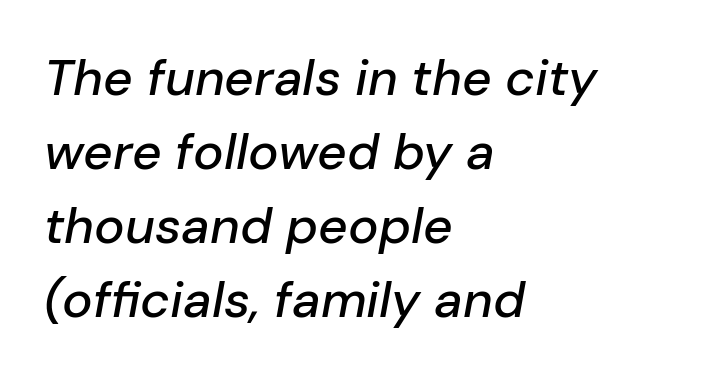
Q: Is the text italic (slanted)? A: Yes, it leans right by about 10 degrees.
Q: Is the text underlined? A: No.
Q: How is the paragraph aligned? A: Left-aligned.
Q: Is the spacing between letters normal or unusually wide? A: Normal.
Q: Is the spacing between lines tight, normal or loose? A: Normal.
Q: Width (condensed, normal, or wide)? A: Normal.
Q: Stroke contrast? A: Low.
Q: x-height? A: Medium.
Q: Monospaced? A: No.
